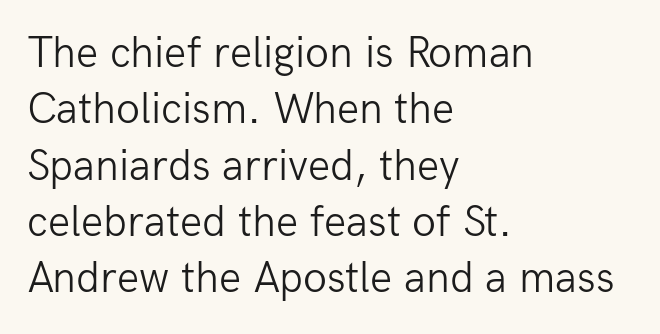
{"serif": "no", "italic": "no", "bold": "no", "weight": "light", "width": "normal", "stroke_contrast": "low", "x_height": "medium", "monospaced": "no", "underline": "no", "align": "left", "line_spacing": "normal", "line_spacing_ratio": 1.28, "letter_spacing": "normal", "letter_spacing_em": 0.0, "glyph_px": 44}
